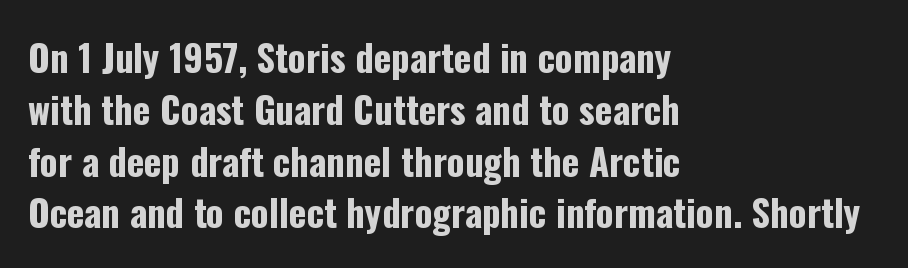
The font's upright variant was chosen for this text. How would I describe the line gaps? Plain and ordinary. A typesetter would call this proportional, since set widths differ per character. Observe the absence of serifs on each vertical stroke in this sample. Set as a true bold cut, around the 700 mark. Compared with typical body copy, the letter spacing here is the same.
